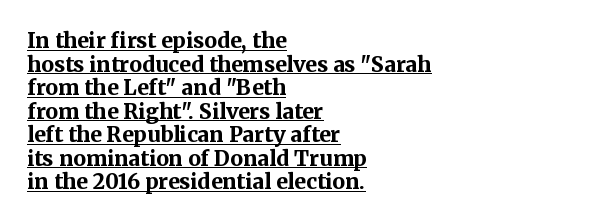
Q: Is the text bold? A: Yes.
Q: Is the text italic (slanted)? A: No, it is upright.
Q: Is the text underlined? A: Yes.
Q: How is the paragraph aligned? A: Left-aligned.
Q: Is the spacing between letters normal or unusually wide? A: Normal.
Q: Is the spacing between lines tight, normal or loose? A: Tight.
